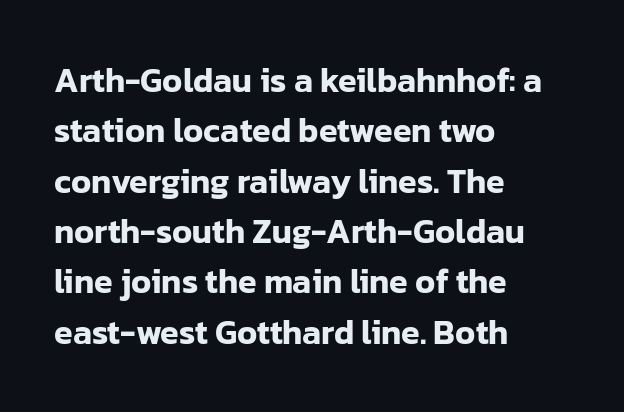
{"serif": "no", "italic": "no", "width": "normal", "stroke_contrast": "low", "x_height": "medium", "monospaced": "no", "underline": "no", "align": "left", "line_spacing": "normal", "line_spacing_ratio": 1.48, "letter_spacing": "normal", "letter_spacing_em": 0.0, "glyph_px": 34}
